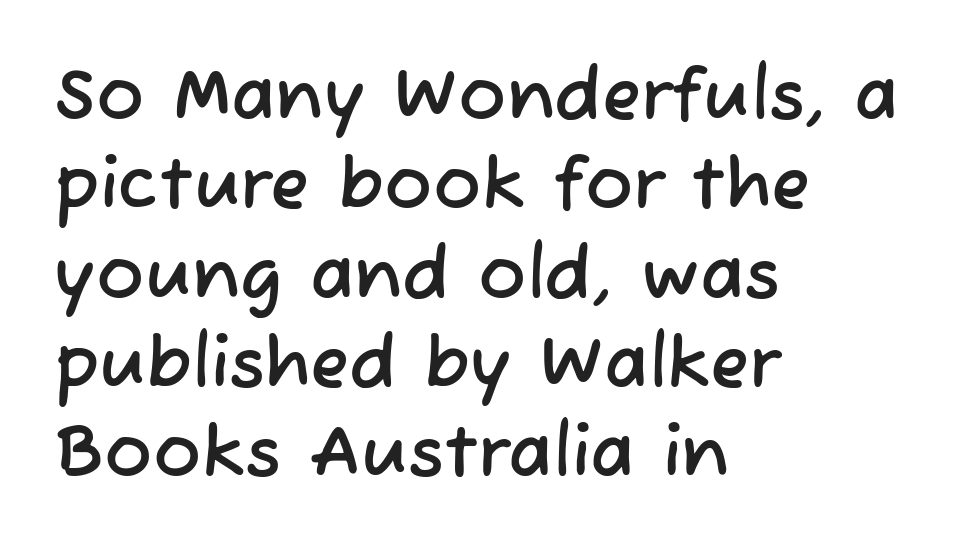
{"serif": "no", "width": "normal", "stroke_contrast": "low", "x_height": "medium", "monospaced": "no", "underline": "no", "align": "left", "line_spacing_ratio": 1.24, "letter_spacing": "normal", "letter_spacing_em": 0.0, "glyph_px": 72}
